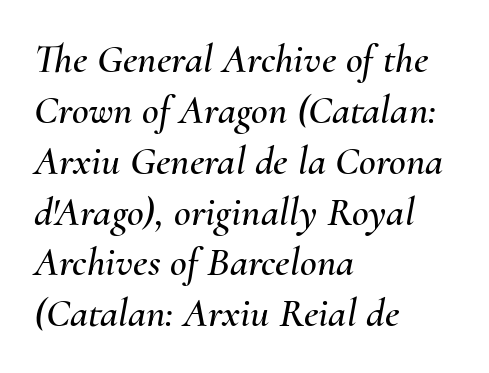
The ragged edge is on the right, which tells us the setting is flush left. Does the lettering tilt? It does — this is italic. Standard letterfit; no display-style spreading of the glyphs. Spacing verdict: proportional, widths tailored to each character. Underline: absent.
